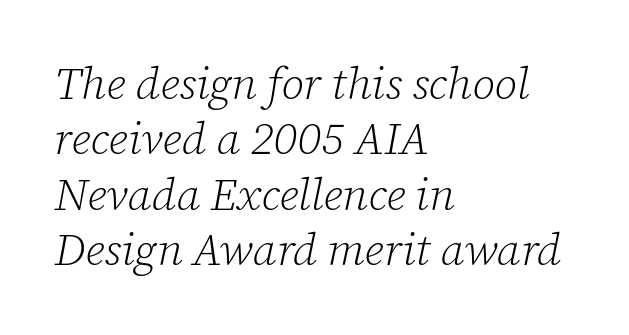
{"serif": "yes", "italic": "yes", "lean": "right", "slant_degrees": 12, "bold": "no", "weight": "light", "width": "normal", "stroke_contrast": "low", "x_height": "medium", "monospaced": "no", "underline": "no", "align": "left", "line_spacing_ratio": 1.23, "letter_spacing": "normal", "letter_spacing_em": 0.0, "glyph_px": 45}
